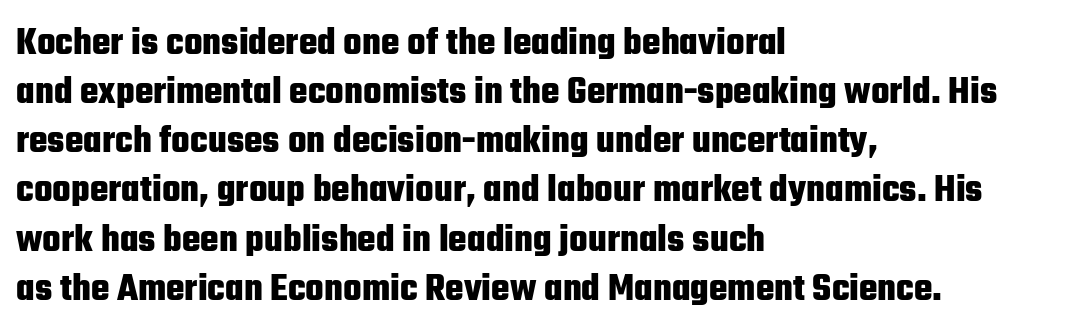
Left-aligned paragraph, ragged on the right. The rendering uses natural spacing where letterforms have individual widths. The space beneath each line is pristine and unruled. You can tell from the bare stems that sans-serif type was used. Regular leading.
